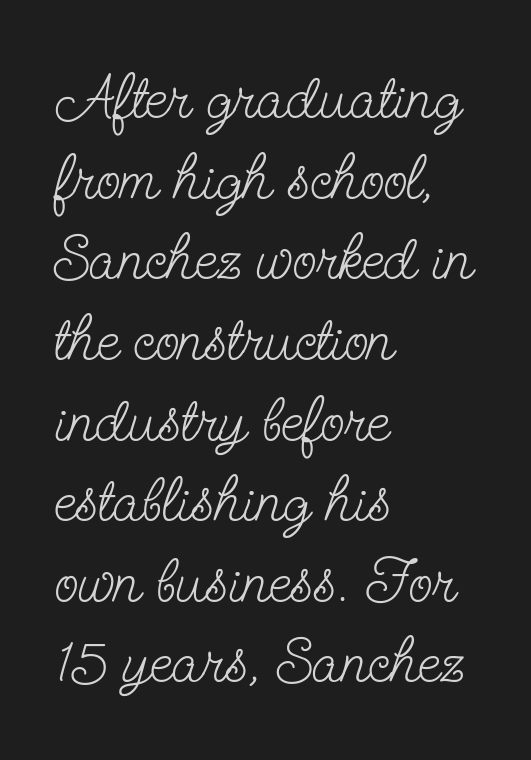
Q: Is the text bold? A: No.
Q: Is the text italic (slanted)? A: Yes.
Q: Is the typeface a serif or a sans-serif typeface? A: Serif.
Q: Is the text underlined? A: No.
Q: How is the paragraph aligned? A: Left-aligned.
Q: Is the spacing between letters normal or unusually wide? A: Normal.
Q: Is the spacing between lines tight, normal or loose? A: Normal.
Q: Width (condensed, normal, or wide)? A: Condensed.
Q: Stroke contrast? A: Low.
Q: x-height? A: Small.
Q: Monospaced? A: No.
